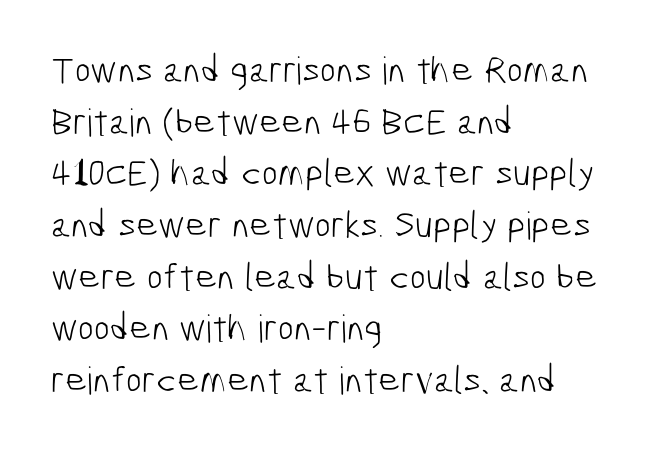
Q: Is the text bold? A: No.
Q: Is the typeface a serif or a sans-serif typeface? A: Sans-serif.
Q: Is the text underlined? A: No.
Q: How is the paragraph aligned? A: Left-aligned.
Q: Is the spacing between letters normal or unusually wide? A: Normal.
Q: Is the spacing between lines tight, normal or loose? A: Normal.
Q: Width (condensed, normal, or wide)? A: Condensed.
Q: Stroke contrast? A: Low.
Q: x-height? A: Medium.
Q: Monospaced? A: No.
